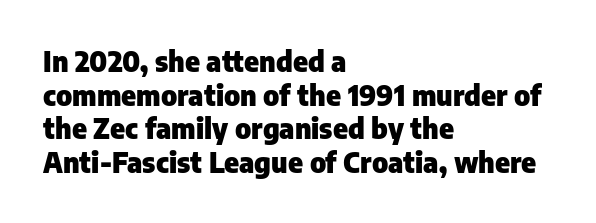
{"serif": "no", "italic": "no", "bold": "yes", "weight": "heavy", "width": "normal", "stroke_contrast": "low", "x_height": "medium", "monospaced": "no", "underline": "no", "align": "left", "line_spacing_ratio": 1.2, "letter_spacing": "normal", "letter_spacing_em": 0.0, "glyph_px": 28}
